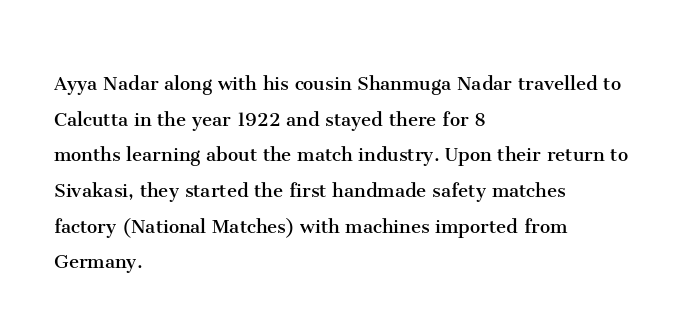
Baseline-to-baseline distance is the conventional proportion of letter height. The passage is arranged the way most books set body copy — flush left. The glyphs are unaccompanied by any horizontal stroke below them. The gaps between neighbouring characters are ordinary and unremarkable.
